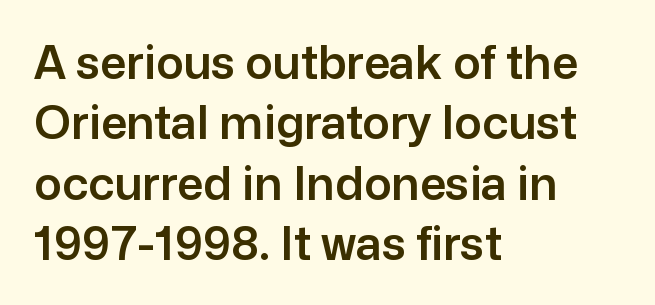
{"serif": "no", "italic": "no", "width": "normal", "stroke_contrast": "low", "x_height": "medium", "monospaced": "no", "underline": "no", "align": "left", "line_spacing": "normal", "line_spacing_ratio": 1.31, "letter_spacing": "normal", "letter_spacing_em": 0.0, "glyph_px": 46}
